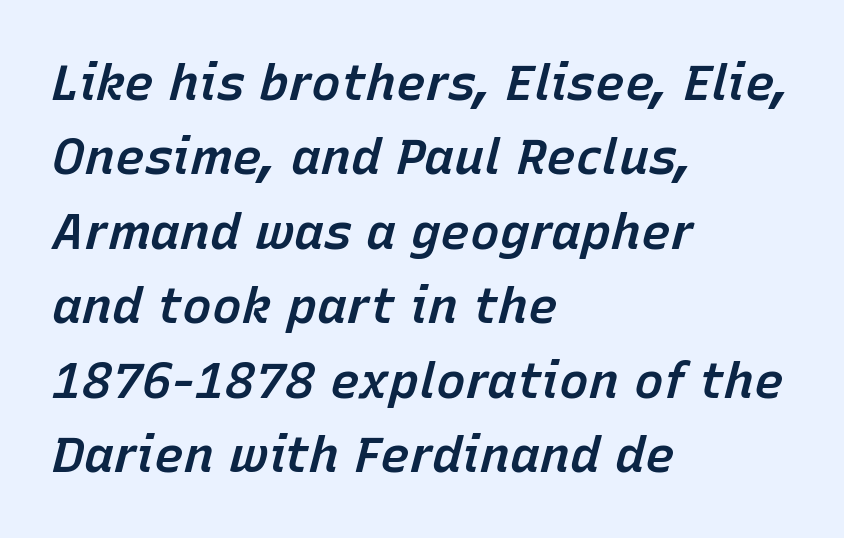
Short and long lines alike share a common starting point at left. Any mark beneath the type? The region is blank. The rendering uses natural spacing where letterforms have individual widths. Letter spacing: default. Vertical spacing — default. Characters are canted at an angle relative to the baseline's perpendicular.
